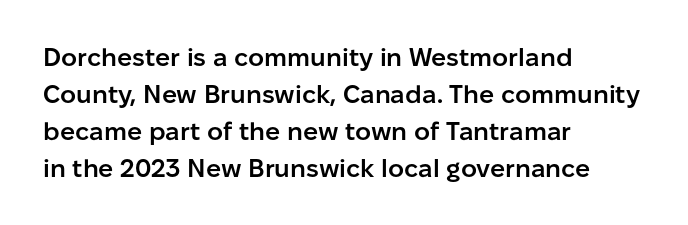
Posture: upright roman. The string is rendered with underlining switched off. Layout note: lines flush left. The line texture is even and compact thanks to regular tracking.
